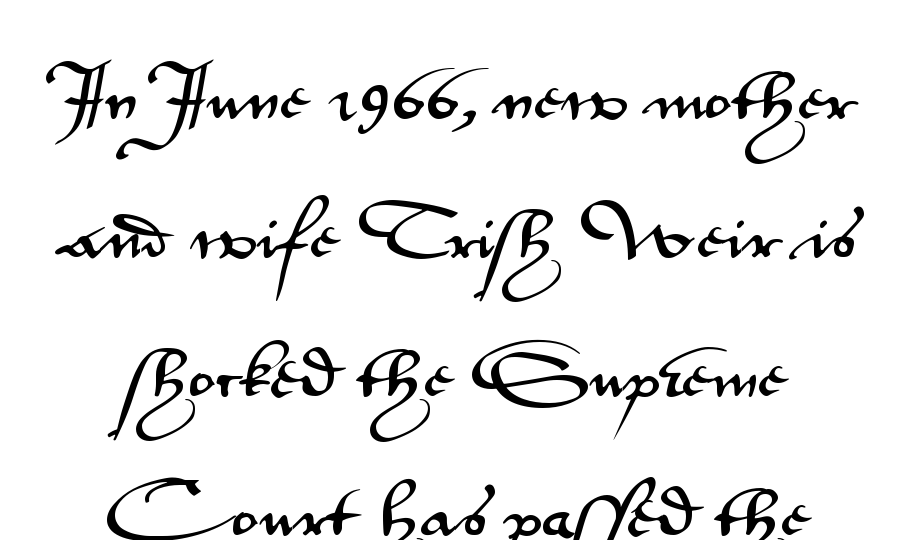
{"serif": "no", "width": "wide", "stroke_contrast": "medium", "x_height": "small", "monospaced": "no", "underline": "no", "line_spacing": "loose", "line_spacing_ratio": 2.48, "letter_spacing": "normal", "letter_spacing_em": 0.0, "glyph_px": 56}
